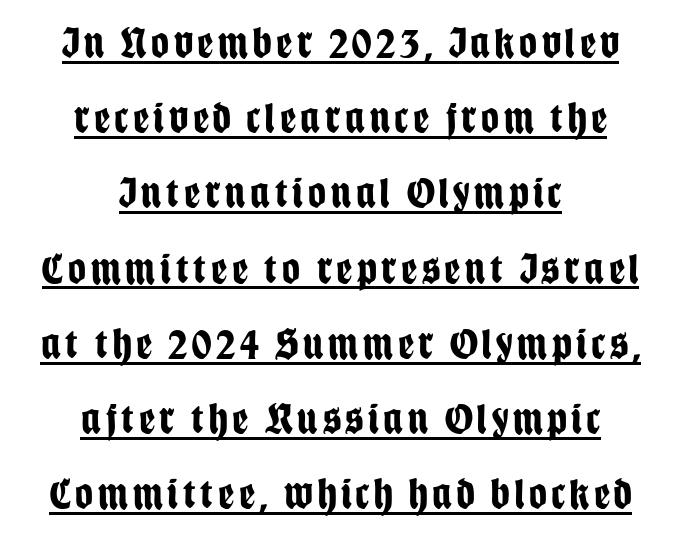
Q: Is the text bold? A: Yes.
Q: Is the text italic (slanted)? A: No, it is upright.
Q: Is the typeface a serif or a sans-serif typeface? A: Sans-serif.
Q: Is the text underlined? A: Yes.
Q: How is the paragraph aligned? A: Centered.
Q: Width (condensed, normal, or wide)? A: Condensed.
Q: Stroke contrast? A: Low.
Q: x-height? A: Large.
Q: Monospaced? A: No.
